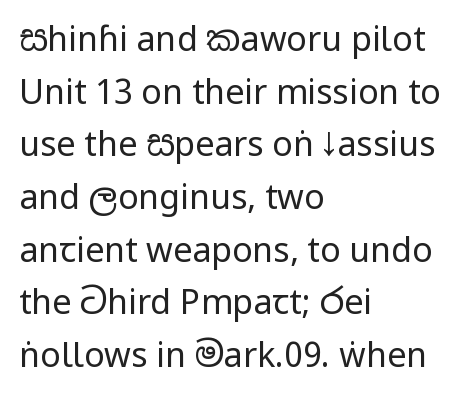
The image shows 34 px regular-weight, condensed sans-serif type, upright; set left-aligned, normal line spacing (1.55x), normal letter spacing, not underlined; low stroke contrast and a large x-height.
